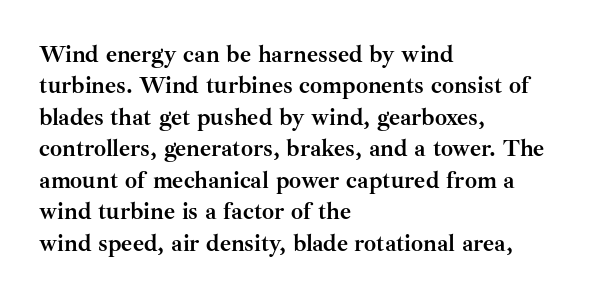
Q: Is the text bold? A: Yes.
Q: Is the text italic (slanted)? A: No, it is upright.
Q: Is the text underlined? A: No.
Q: How is the paragraph aligned? A: Left-aligned.
Q: Is the spacing between letters normal or unusually wide? A: Normal.
Q: Is the spacing between lines tight, normal or loose? A: Normal.
